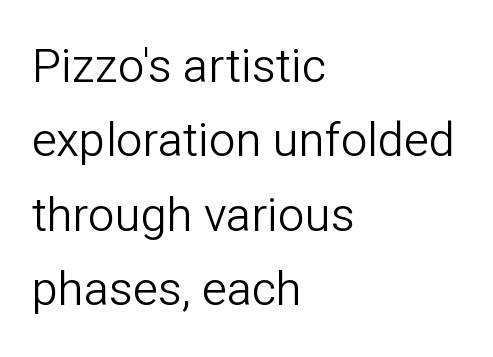
The font family rendered here belongs to the sans-serif group. Counters stay open thanks to moderate or lighter strokes. The typography opts for an upright posture over an oblique one. Spacing verdict: proportional, widths tailored to each character.
